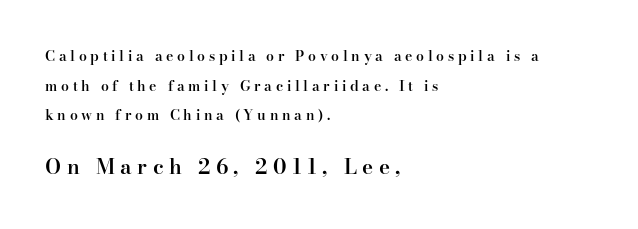
Q: Is the text bold? A: Semi-bold.
Q: Is the text italic (slanted)? A: No, it is upright.
Q: Is the text underlined? A: No.
Q: How is the paragraph aligned? A: Left-aligned.
Q: Is the spacing between letters normal or unusually wide? A: Unusually wide.
Q: Is the spacing between lines tight, normal or loose? A: Loose.
Q: Which block of text is set in a larger size, the first (top) or the second (bottom)? A: The second (bottom) one.
